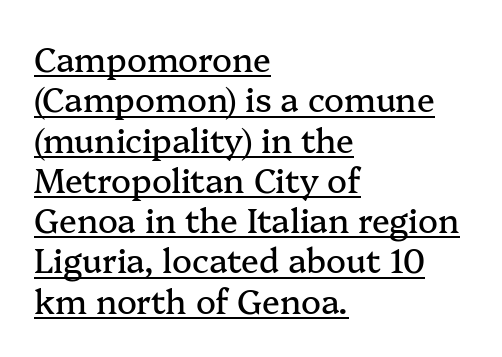
{"serif": "yes", "italic": "no", "width": "normal", "stroke_contrast": "medium", "x_height": "medium", "monospaced": "no", "underline": "yes", "align": "left", "line_spacing_ratio": 1.22, "letter_spacing": "normal", "letter_spacing_em": 0.0, "glyph_px": 33}
